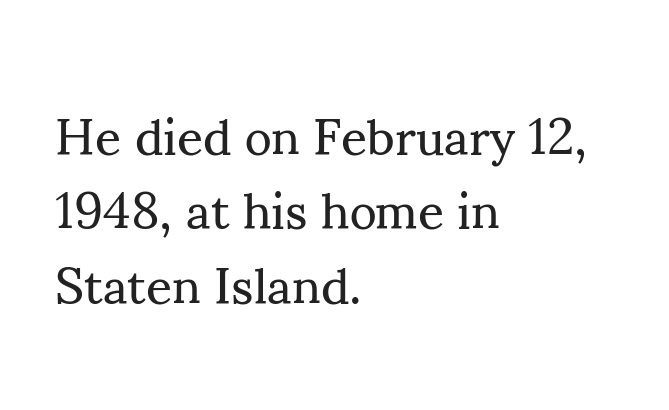
Q: Is the text bold? A: No.
Q: Is the text italic (slanted)? A: No, it is upright.
Q: Is the typeface a serif or a sans-serif typeface? A: Serif.
Q: Is the text underlined? A: No.
Q: How is the paragraph aligned? A: Left-aligned.
Q: Is the spacing between letters normal or unusually wide? A: Normal.
Q: Is the spacing between lines tight, normal or loose? A: Normal.
Q: Width (condensed, normal, or wide)? A: Normal.
Q: Stroke contrast? A: Medium.
Q: x-height? A: Small.
Q: Monospaced? A: No.
